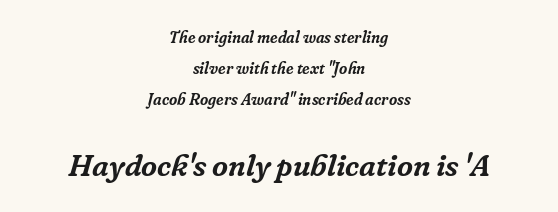
{"serif": "yes", "italic": "yes", "lean": "right", "slant_degrees": 16, "width": "normal", "stroke_contrast": "low", "x_height": "medium", "monospaced": "no", "underline": "no", "align": "center", "line_spacing": "loose", "line_spacing_ratio": 1.95, "letter_spacing": "normal", "letter_spacing_em": 0.0, "larger_block": "second", "size_ratio": 1.94, "glyph_px": 31}
